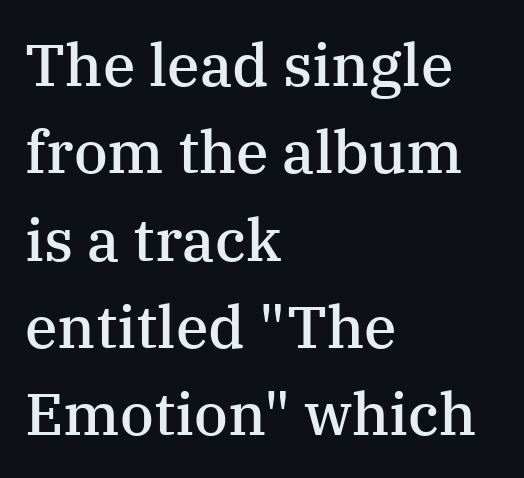
Leftover space on each line is placed entirely after the last word. These lines are composed in type with serifs. Students, this is semibold: more ink than regular, less than bold. The vertical gap from one line to the next is medium. The axis of the letterforms is exactly vertical.
